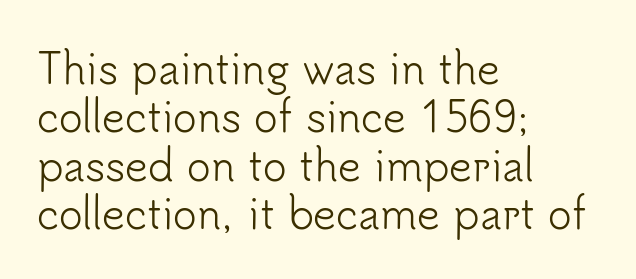
The image shows 40 px light sans-serif type, upright; set left-aligned, line spacing 1.21x, normal letter spacing, not underlined; low stroke contrast and a small x-height.
